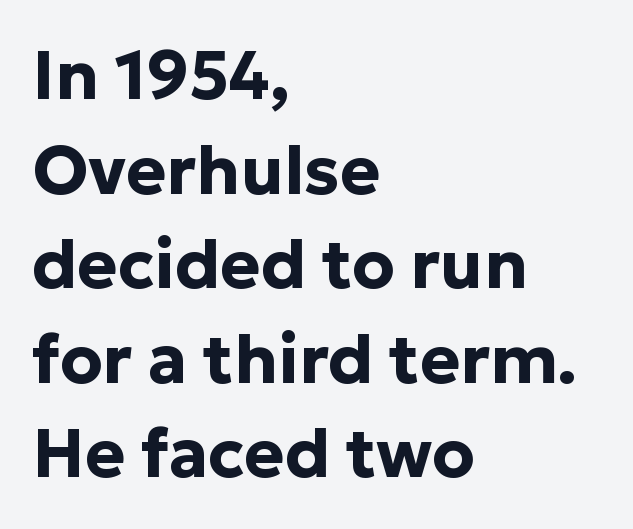
Q: Is the text bold? A: Yes.
Q: Is the text italic (slanted)? A: No, it is upright.
Q: Is the typeface a serif or a sans-serif typeface? A: Sans-serif.
Q: Is the text underlined? A: No.
Q: How is the paragraph aligned? A: Left-aligned.
Q: Is the spacing between letters normal or unusually wide? A: Normal.
Q: Is the spacing between lines tight, normal or loose? A: Normal.
Q: Width (condensed, normal, or wide)? A: Normal.
Q: Stroke contrast? A: Low.
Q: x-height? A: Medium.
Q: Monospaced? A: No.
